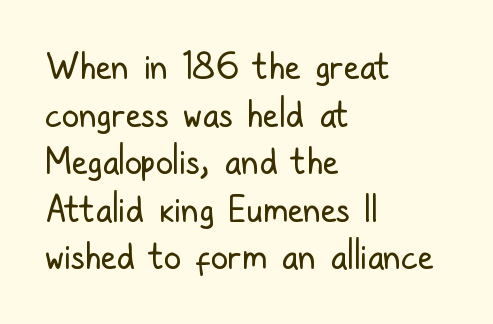
The image shows 35 px regular-weight, condensed sans-serif type, upright; set left-aligned, normal line spacing (1.36x), normal letter spacing, not underlined; low stroke contrast and a medium x-height.
